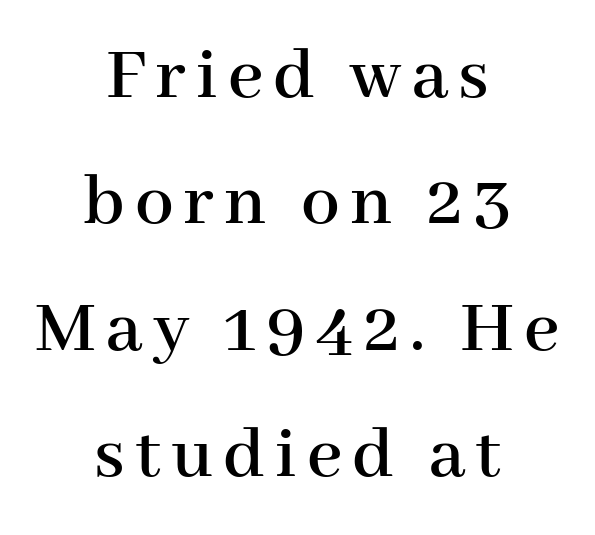
Students, observe: this is what conventionally led text looks like. The letters stand straight up with perfectly vertical stems. Check under the words: just untouched page. The paragraph has two soft edges and a firm central axis.
